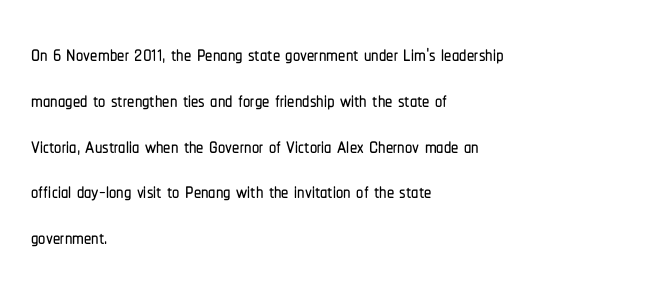
The image shows 29 px condensed sans-serif type, upright; set left-aligned, normal line spacing (1.58x), normal letter spacing, not underlined; low stroke contrast and a medium x-height.
